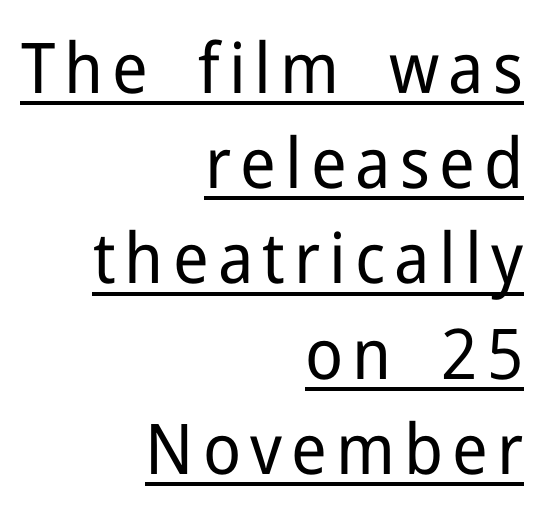
The line-height multiplier appears to be the usual default. The passage shown is underscored from start to finish. These lines are composed in type without serifs. The rendering uses natural spacing where letterforms have individual widths. Tall strokes in this sample are plumb rather than angled. Right-aligned paragraph, ragged on the left.
